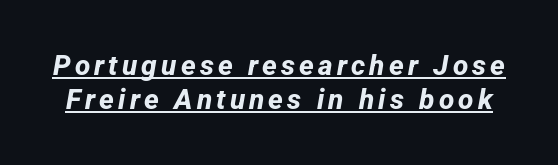
{"serif": "no", "bold": "yes", "weight": "bold", "width": "normal", "stroke_contrast": "low", "x_height": "medium", "monospaced": "no", "underline": "yes", "line_spacing_ratio": 1.2, "glyph_px": 28}
